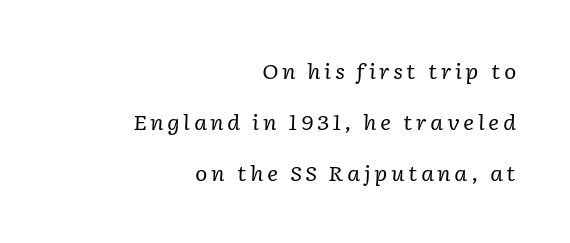
The image shows 21 px text type, italic (leaning right); set right-aligned, loose line spacing (2.43x), not underlined.
